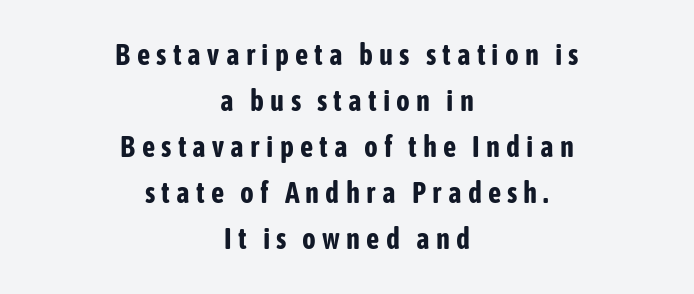
Q: Is the text bold? A: Yes.
Q: Is the text italic (slanted)? A: No, it is upright.
Q: Is the typeface a serif or a sans-serif typeface? A: Sans-serif.
Q: Is the text underlined? A: No.
Q: How is the paragraph aligned? A: Centered.
Q: Is the spacing between letters normal or unusually wide? A: Unusually wide.
Q: Is the spacing between lines tight, normal or loose? A: Normal.
Q: Width (condensed, normal, or wide)? A: Condensed.
Q: Stroke contrast? A: Low.
Q: x-height? A: Medium.
Q: Monospaced? A: No.
